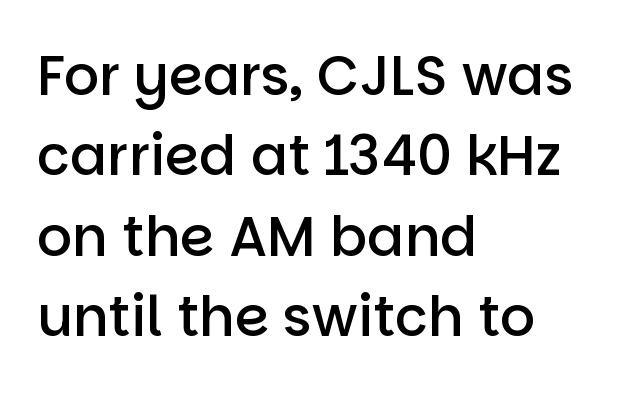
{"serif": "no", "italic": "no", "bold": "semi", "weight": "semibold", "width": "normal", "stroke_contrast": "low", "x_height": "large", "monospaced": "no", "underline": "no", "align": "left", "line_spacing": "normal", "line_spacing_ratio": 1.46, "letter_spacing": "normal", "letter_spacing_em": 0.0, "glyph_px": 55}
